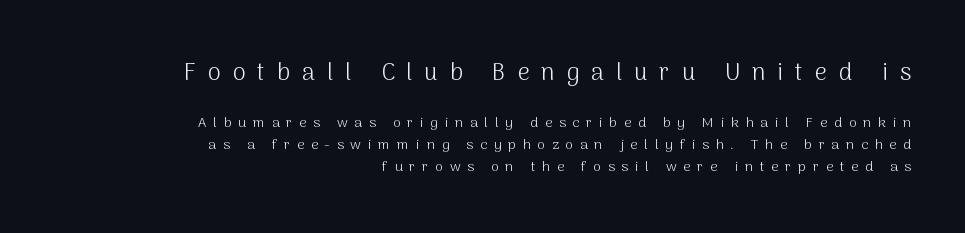
Typesetter's note — upper block bumped up in size, lower block left smaller. Weight: in the light-to-regular range. Tall strokes in this sample are plumb rather than angled. The zone under the glyphs is completely vacant.
